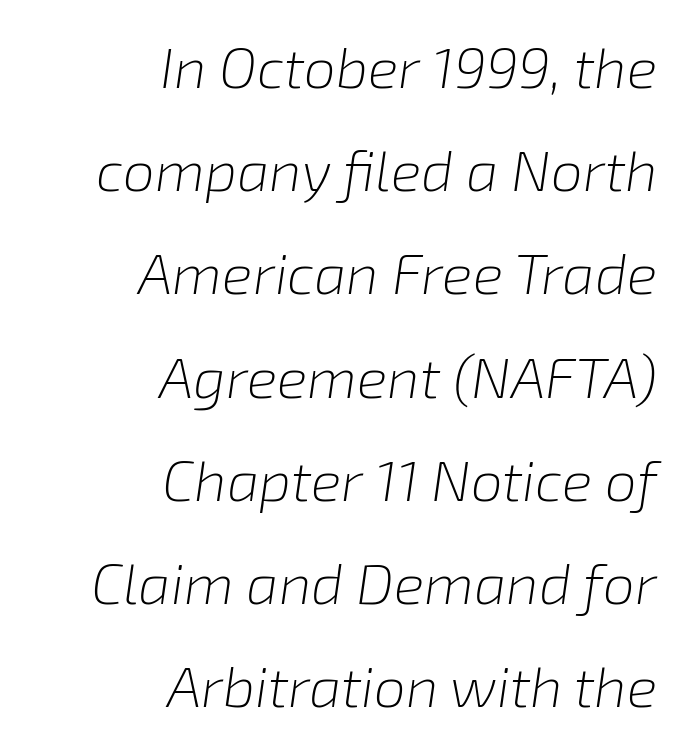
Q: Is the text bold? A: No.
Q: Is the text italic (slanted)? A: Yes, it leans right by about 8 degrees.
Q: Is the text underlined? A: No.
Q: How is the paragraph aligned? A: Right-aligned.
Q: Is the spacing between letters normal or unusually wide? A: Normal.
Q: Width (condensed, normal, or wide)? A: Normal.
Q: Stroke contrast? A: Low.
Q: x-height? A: Medium.
Q: Monospaced? A: No.
